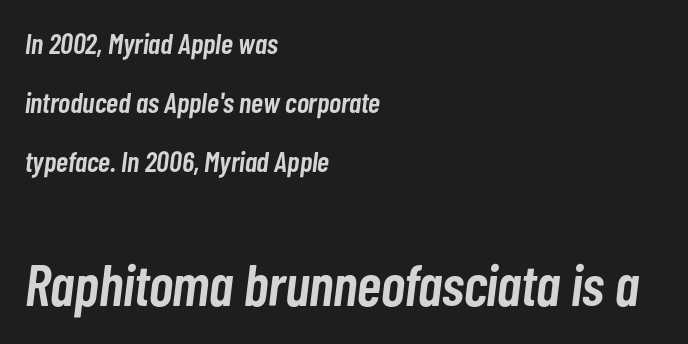
Varying glyph widths throughout — classic text-font behaviour. Is the block centered? No — it sits flush against the left margin. The vertical gap from one line to the next is large. You can tell it's italic because the verticals aren't actually vertical. The emphasis by scale lands on block number two, below.
